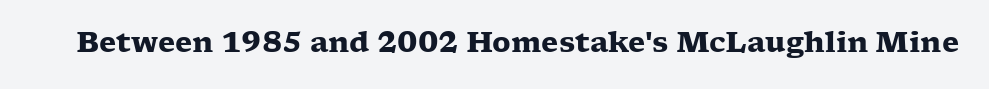
Does the weight exceed regular? Yes, all the way to bold. Character widths vary here, with narrow letters taking less room than wide ones. The letterforms sit shoulder to shoulder at normal distance. The gap between lines stays unmarked.
